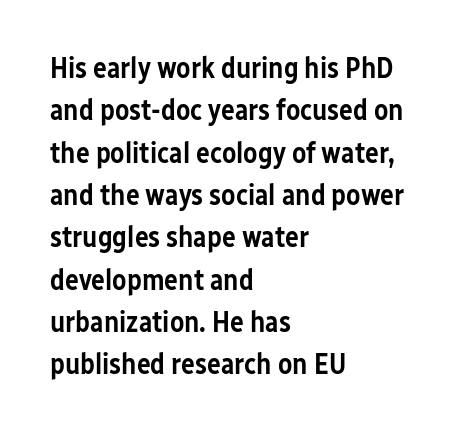
The image shows 29 px semibold, condensed sans-serif type, upright; set left-aligned, normal line spacing (1.46x), normal letter spacing, not underlined; low stroke contrast and a medium x-height.
